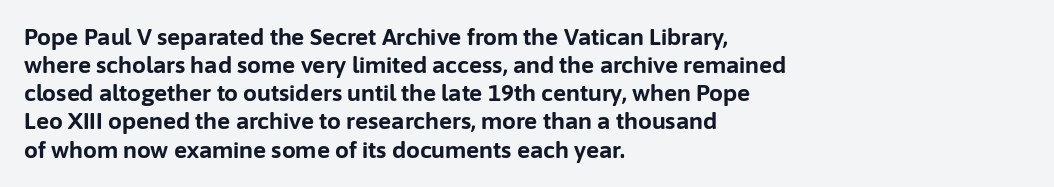
The image shows 22 px bold type, upright; set left-aligned, normal line spacing (1.28x), normal letter spacing, not underlined.
